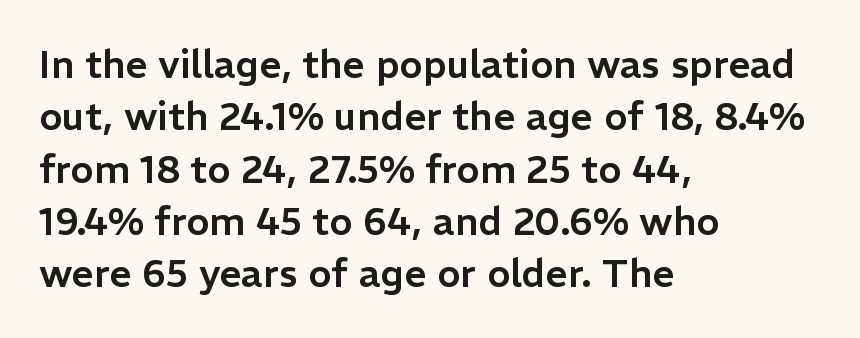
The letters stand upright; this is a roman face. Look at the tracking — it's just the regular setting, nothing added. Unmarked baselines from the first word to the last. The paragraph shown leans on its left margin.
